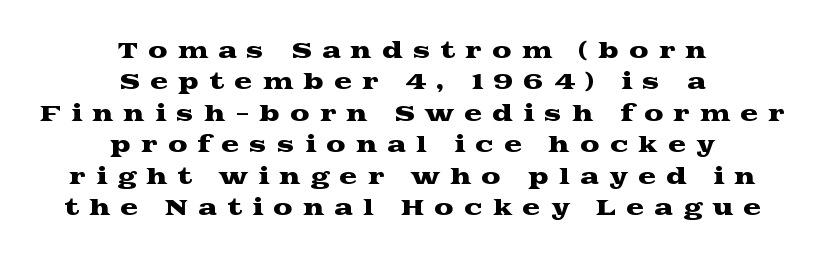
The image shows 22 px text type, upright; set centered, normal line spacing (1.43x), unusually wide letter spacing (+0.45 em), not underlined.
